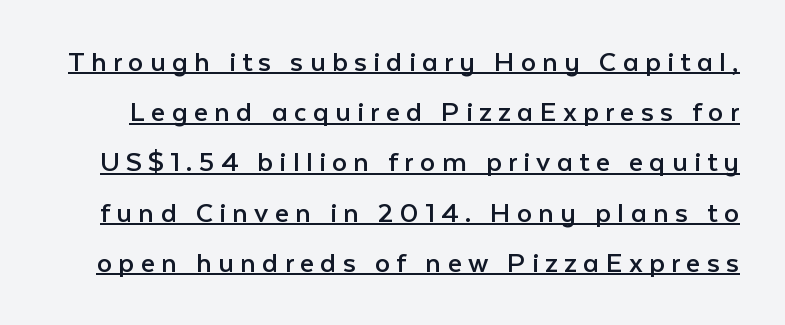
Q: Is the text bold? A: No.
Q: Is the text italic (slanted)? A: No, it is upright.
Q: Is the typeface a serif or a sans-serif typeface? A: Sans-serif.
Q: Is the text underlined? A: Yes.
Q: Is the spacing between letters normal or unusually wide? A: Unusually wide.
Q: Is the spacing between lines tight, normal or loose? A: Normal.
Q: Width (condensed, normal, or wide)? A: Normal.
Q: Stroke contrast? A: Low.
Q: x-height? A: Medium.
Q: Monospaced? A: No.
